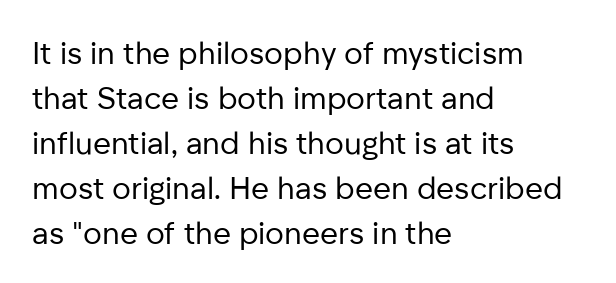
Casual observation: everything's shoved over to the left. The line texture is even and compact thanks to regular tracking. A bare baseline throughout the passage. Each letter's strokes conclude bluntly, with no projecting serifs. The letters advance in unequal steps, a hallmark of proportional type. Is the stroke heavy? The answer is a plain regular-or-lighter.
